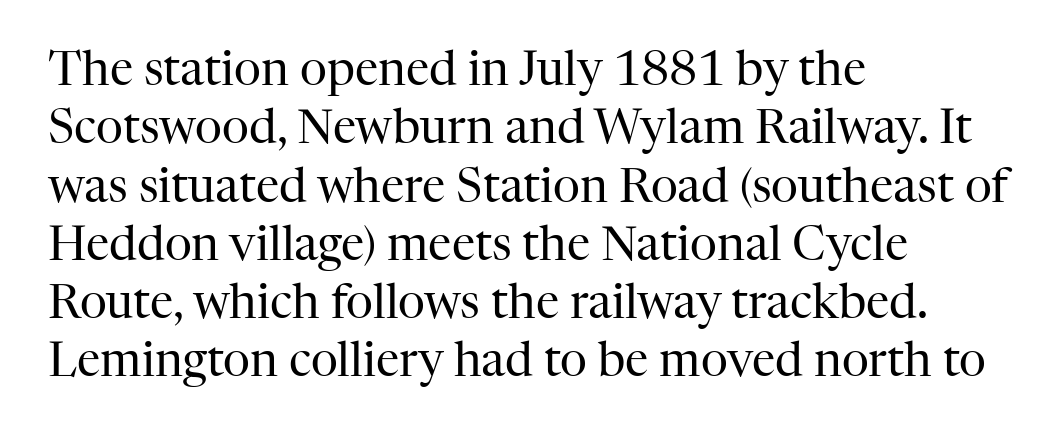
{"serif": "yes", "italic": "no", "bold": "no", "weight": "regular", "width": "normal", "stroke_contrast": "high", "x_height": "medium", "monospaced": "no", "underline": "no", "align": "left", "line_spacing_ratio": 1.24, "letter_spacing": "normal", "letter_spacing_em": 0.0, "glyph_px": 47}
